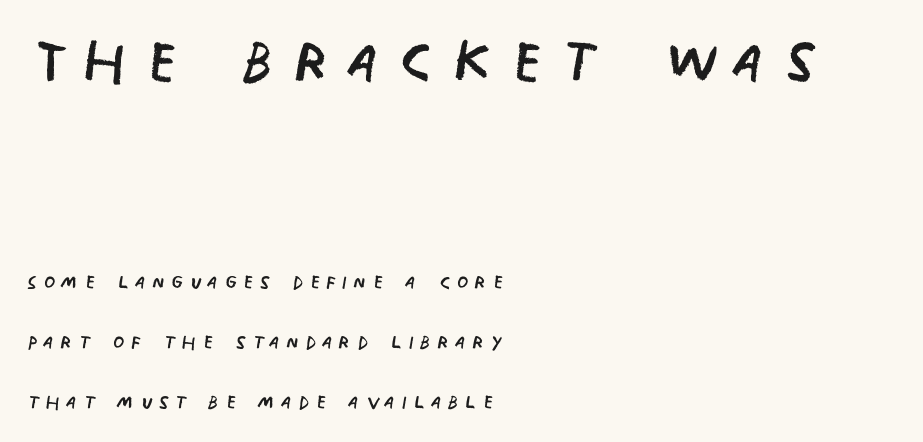
Q: Is the text bold? A: No.
Q: Is the typeface a serif or a sans-serif typeface? A: Sans-serif.
Q: Is the text underlined? A: No.
Q: How is the paragraph aligned? A: Left-aligned.
Q: Is the spacing between letters normal or unusually wide? A: Unusually wide.
Q: Is the spacing between lines tight, normal or loose? A: Loose.
Q: Which block of text is set in a larger size, the first (top) or the second (bottom)? A: The first (top) one.
Q: Width (condensed, normal, or wide)? A: Condensed.
Q: Stroke contrast? A: Low.
Q: x-height? A: Large.
Q: Monospaced? A: No.
